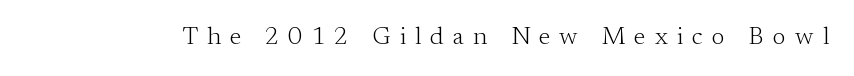
The image shows 25 px text type, upright; set unusually wide letter spacing (+0.36 em), not underlined.
